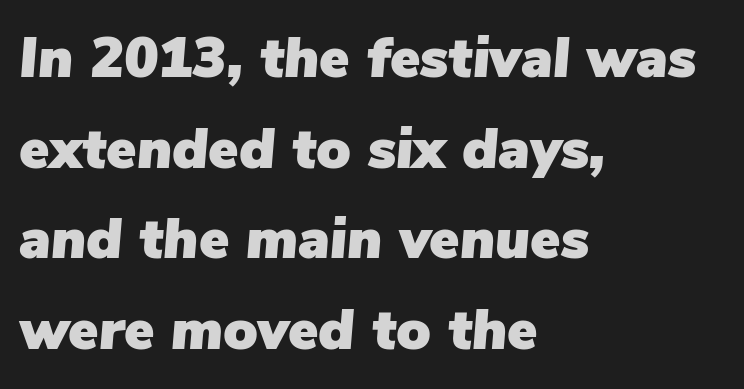
What stands out about the letter spacing? Nothing — it is the standard amount. Normally led — the rows are evenly, conventionally spaced. In CSS terms this would be text-align: left. Think of a printed novel: that variable character pitch is what you see here. Decoration check: the copy has no underline.
